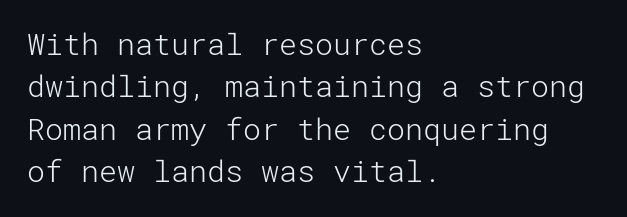
{"serif": "no", "italic": "no", "bold": "no", "weight": "light", "width": "normal", "stroke_contrast": "low", "x_height": "medium", "underline": "no", "align": "left", "line_spacing": "normal", "line_spacing_ratio": 1.41, "letter_spacing": "normal", "letter_spacing_em": 0.0, "glyph_px": 30}
